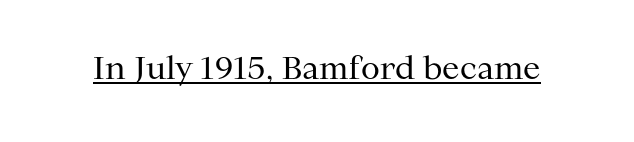
Q: Is the text bold? A: No.
Q: Is the text italic (slanted)? A: No, it is upright.
Q: Is the typeface a serif or a sans-serif typeface? A: Serif.
Q: Is the text underlined? A: Yes.
Q: Is the spacing between letters normal or unusually wide? A: Normal.
Q: Width (condensed, normal, or wide)? A: Normal.
Q: Stroke contrast? A: Medium.
Q: x-height? A: Medium.
Q: Monospaced? A: No.
